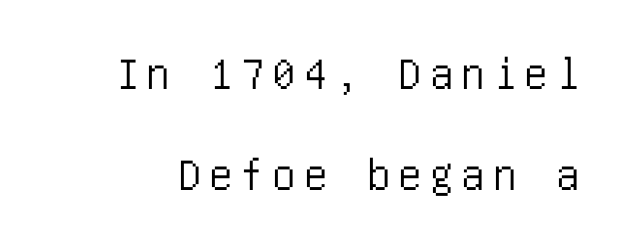
The image shows 47 px condensed sans-serif type, upright; set loose line spacing (2.14x), not underlined; low stroke contrast and a large x-height.
